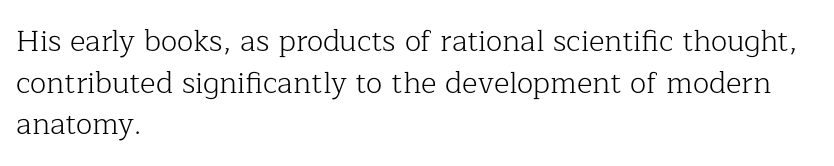
Q: Is the text bold? A: No.
Q: Is the text italic (slanted)? A: No, it is upright.
Q: Is the typeface a serif or a sans-serif typeface? A: Serif.
Q: Is the text underlined? A: No.
Q: How is the paragraph aligned? A: Left-aligned.
Q: Is the spacing between letters normal or unusually wide? A: Normal.
Q: Is the spacing between lines tight, normal or loose? A: Normal.
Q: Width (condensed, normal, or wide)? A: Normal.
Q: Stroke contrast? A: Low.
Q: x-height? A: Medium.
Q: Monospaced? A: No.
